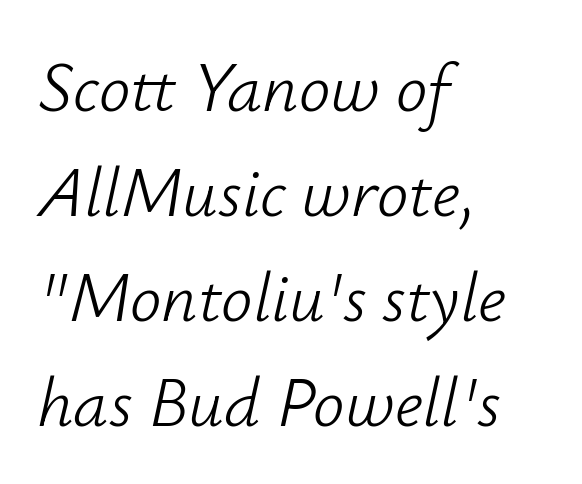
{"italic": "yes", "lean": "right", "slant_degrees": 12, "bold": "no", "weight": "light", "width": "normal", "stroke_contrast": "low", "x_height": "small", "monospaced": "no", "underline": "no", "align": "left", "line_spacing": "normal", "line_spacing_ratio": 1.5, "letter_spacing": "normal", "letter_spacing_em": 0.0, "glyph_px": 70}
